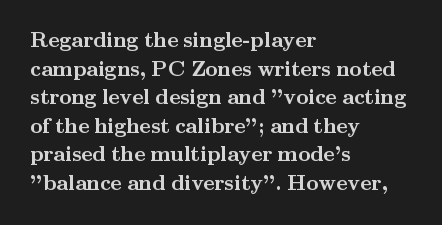
Notice how descenders clear the ascenders below comfortably — that's standard leading. Clear beneath every line of the passage. These lines are set flush left with a ragged right edge. The type sits square on the baseline with zero lean. Each word holds together tightly as a unit, with standard inter-letter gaps.
